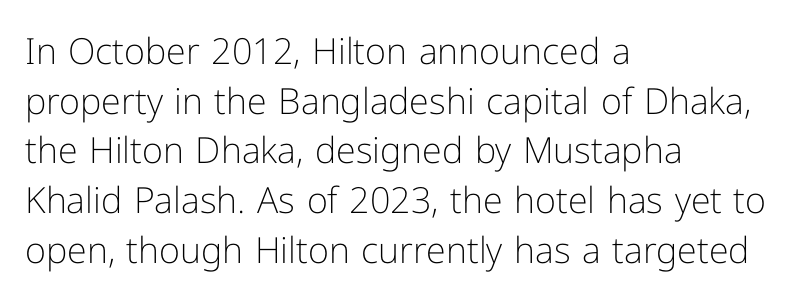
{"serif": "no", "italic": "no", "bold": "no", "weight": "light", "width": "normal", "stroke_contrast": "low", "x_height": "medium", "monospaced": "no", "underline": "no", "align": "left", "line_spacing": "normal", "line_spacing_ratio": 1.38, "letter_spacing": "normal", "letter_spacing_em": 0.0, "glyph_px": 36}
